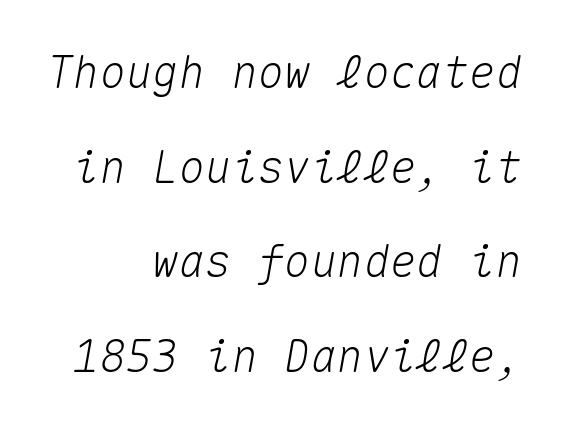
{"italic": "yes", "lean": "right", "slant_degrees": 10, "width": "normal", "stroke_contrast": "medium", "x_height": "medium", "monospaced": "yes", "underline": "no", "align": "right", "line_spacing": "loose", "line_spacing_ratio": 2.15, "letter_spacing": "normal", "letter_spacing_em": 0.0, "glyph_px": 44}
